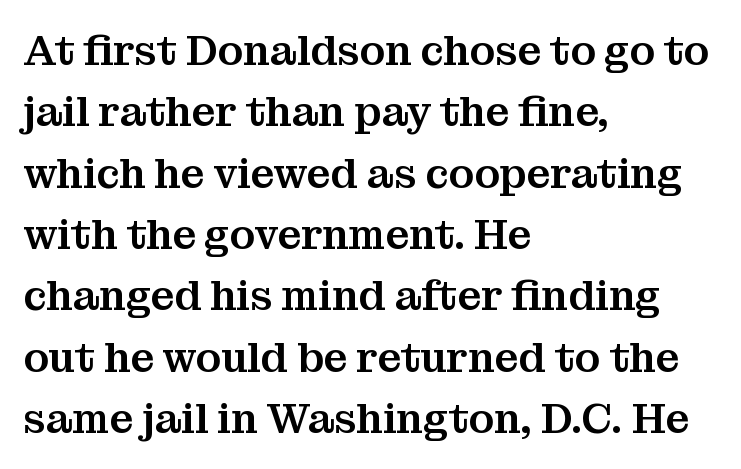
Q: Is the text italic (slanted)? A: No, it is upright.
Q: Is the typeface a serif or a sans-serif typeface? A: Serif.
Q: Is the text underlined? A: No.
Q: How is the paragraph aligned? A: Left-aligned.
Q: Is the spacing between letters normal or unusually wide? A: Normal.
Q: Is the spacing between lines tight, normal or loose? A: Normal.
Q: Width (condensed, normal, or wide)? A: Normal.
Q: Stroke contrast? A: Medium.
Q: x-height? A: Medium.
Q: Monospaced? A: No.
